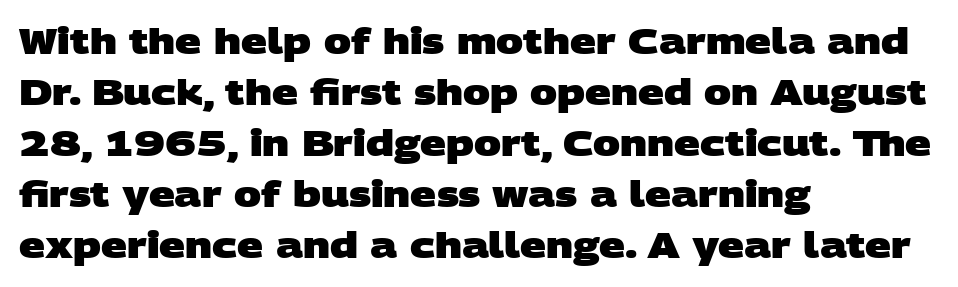
{"serif": "no", "bold": "yes", "weight": "heavy", "width": "wide", "stroke_contrast": "low", "x_height": "large", "monospaced": "no", "underline": "no", "align": "left", "line_spacing": "normal", "line_spacing_ratio": 1.42, "letter_spacing": "normal", "letter_spacing_em": 0.0, "glyph_px": 36}
